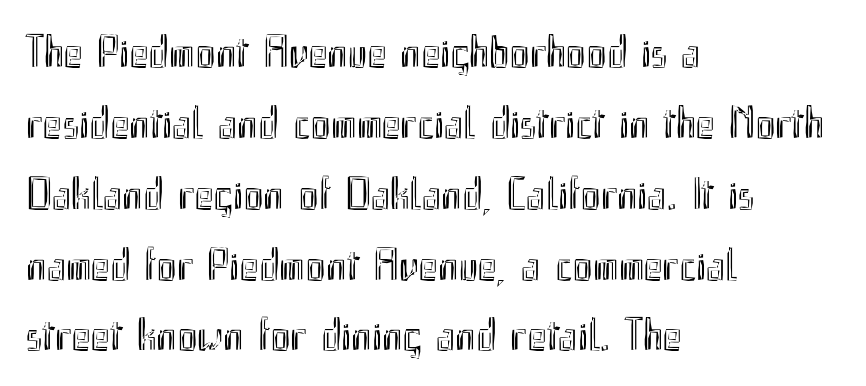
{"italic": "no", "width": "condensed", "x_height": "small", "monospaced": "no", "underline": "no", "align": "left", "line_spacing": "normal", "line_spacing_ratio": 1.54, "letter_spacing": "normal", "letter_spacing_em": 0.0, "glyph_px": 46}
